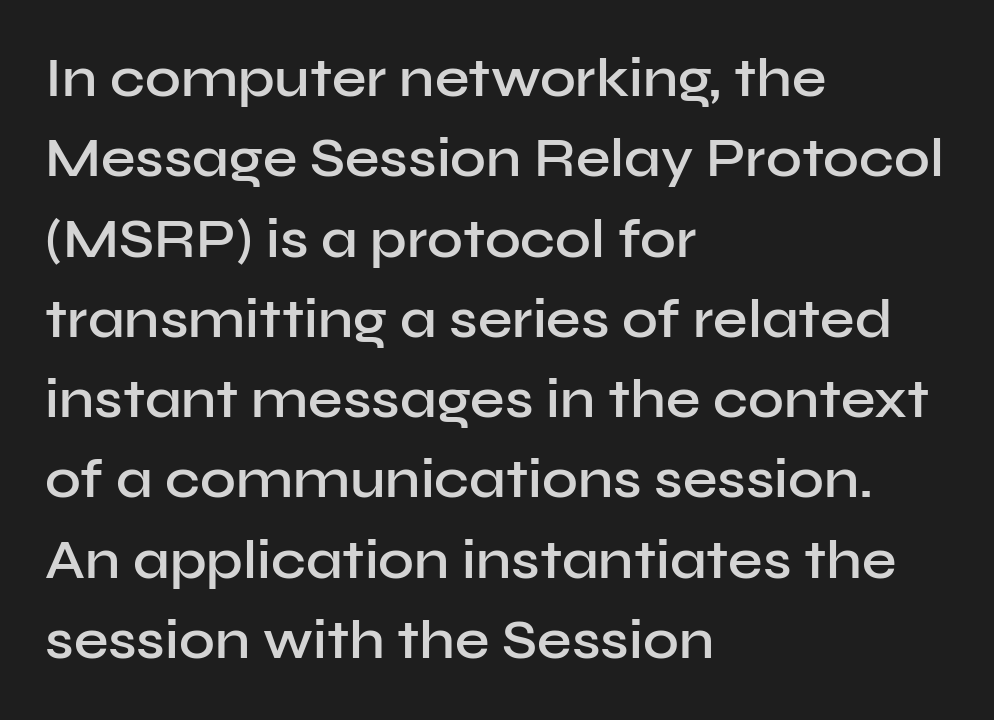
The lines in this sample share a left origin and differ only in where they stop. Descenders hang freely into open space. This sample uses an upright cut, with every glyph sitting square on the baseline. A fair bit of extra ink — the face is semibold, not bold. Serif or sans? Sans — the stroke terminals are bare. Do the characters align in a grid? No, the font is proportional.
